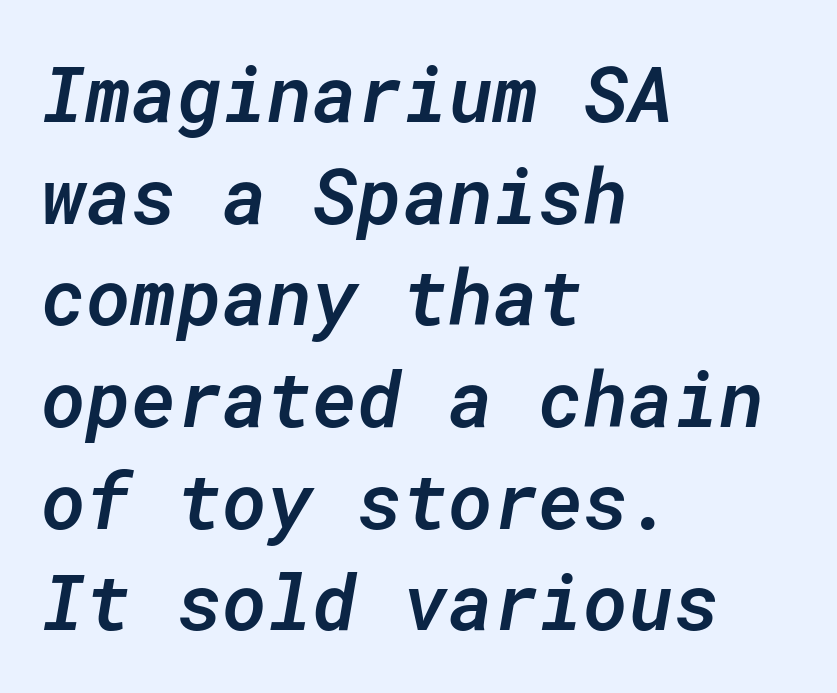
The image shows 77 px semibold type, italic (leaning right), monospaced; set left-aligned, normal line spacing (1.32x), normal letter spacing, not underlined; low stroke contrast and a medium x-height.
